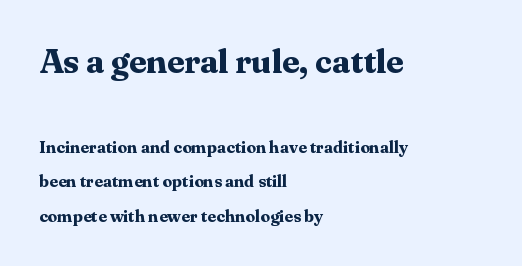
Q: Is the text bold? A: Yes.
Q: Is the text italic (slanted)? A: No, it is upright.
Q: Is the typeface a serif or a sans-serif typeface? A: Serif.
Q: Is the text underlined? A: No.
Q: How is the paragraph aligned? A: Left-aligned.
Q: Is the spacing between letters normal or unusually wide? A: Normal.
Q: Is the spacing between lines tight, normal or loose? A: Loose.
Q: Which block of text is set in a larger size, the first (top) or the second (bottom)? A: The first (top) one.
Q: Width (condensed, normal, or wide)? A: Normal.
Q: Stroke contrast? A: Medium.
Q: x-height? A: Medium.
Q: Monospaced? A: No.
